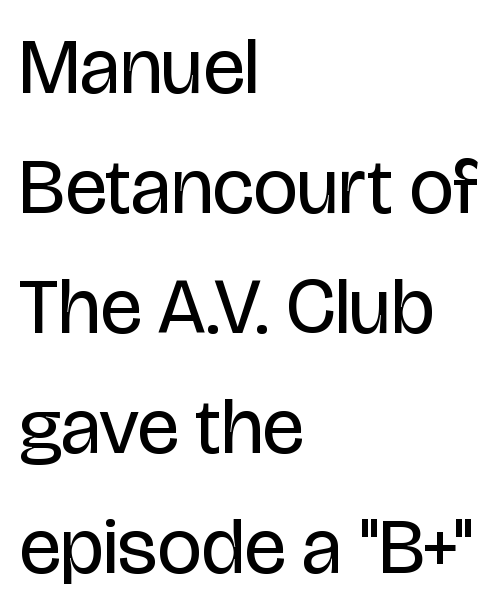
Q: Is the text bold? A: No.
Q: Is the text italic (slanted)? A: No, it is upright.
Q: Is the typeface a serif or a sans-serif typeface? A: Sans-serif.
Q: Is the text underlined? A: No.
Q: How is the paragraph aligned? A: Left-aligned.
Q: Is the spacing between letters normal or unusually wide? A: Normal.
Q: Is the spacing between lines tight, normal or loose? A: Normal.
Q: Width (condensed, normal, or wide)? A: Condensed.
Q: Stroke contrast? A: Low.
Q: x-height? A: Large.
Q: Monospaced? A: No.
